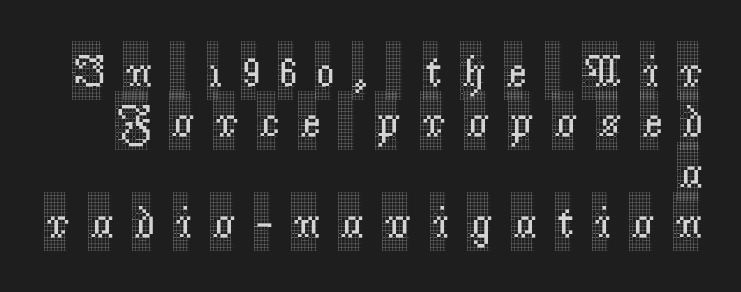
{"serif": "yes", "italic": "no", "width": "condensed", "x_height": "large", "monospaced": "no", "underline": "no", "align": "right", "line_spacing": "tight", "line_spacing_ratio": 1.12, "letter_spacing": "wide", "letter_spacing_em": 0.44, "glyph_px": 45}
